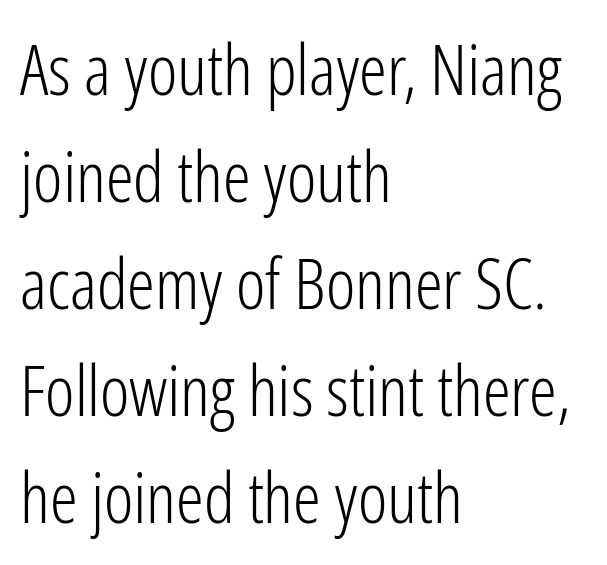
{"serif": "no", "italic": "no", "bold": "no", "weight": "light", "width": "condensed", "stroke_contrast": "low", "x_height": "medium", "monospaced": "no", "underline": "no", "align": "left", "line_spacing": "normal", "line_spacing_ratio": 1.53, "letter_spacing": "normal", "letter_spacing_em": 0.0, "glyph_px": 70}
